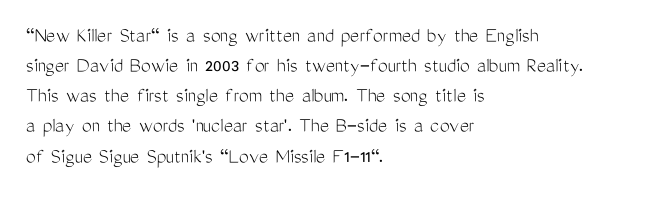
The image shows 22 px text type, upright; set left-aligned, normal line spacing (1.37x), normal letter spacing, not underlined.
